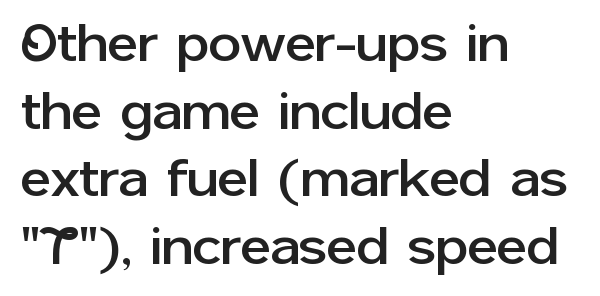
The passage shown is typed in a proportional face where columns would drift. Vertically, the passage feels balanced, rows spaced as you'd expect. The text block is weighted toward the left margin, trailing off unevenly rightward. These lines are composed in type without serifs. Standard letterfit; no display-style spreading of the glyphs. Quick note: not italic, upright.
